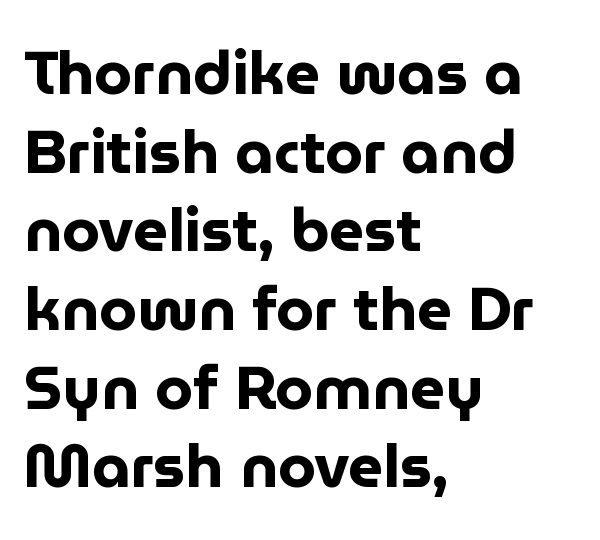
{"serif": "no", "italic": "no", "bold": "yes", "weight": "bold", "width": "normal", "stroke_contrast": "low", "x_height": "medium", "monospaced": "no", "underline": "no", "align": "left", "line_spacing": "normal", "line_spacing_ratio": 1.29, "letter_spacing": "normal", "letter_spacing_em": 0.0, "glyph_px": 61}
